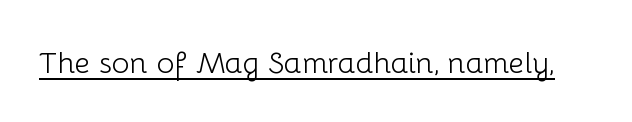
You can tell from the bare stems that sans-serif type was used. Does extra space separate the letters? No, they use regular spacing. Posture: upright roman. Compared with a typical body face, this is equally light or lighter still. Proportional: the letters do not fall into vertical columns.
